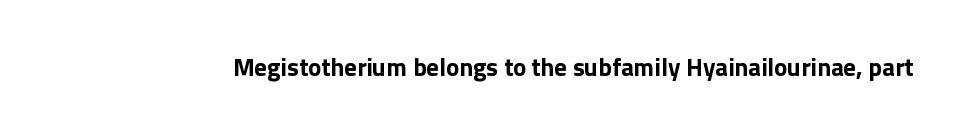
Underlining? Definitely not there. Strong, thick strokes mark this as bold type. This sample uses an upright cut, with every glyph sitting square on the baseline. A typesetter would call this zero additional tracking.
